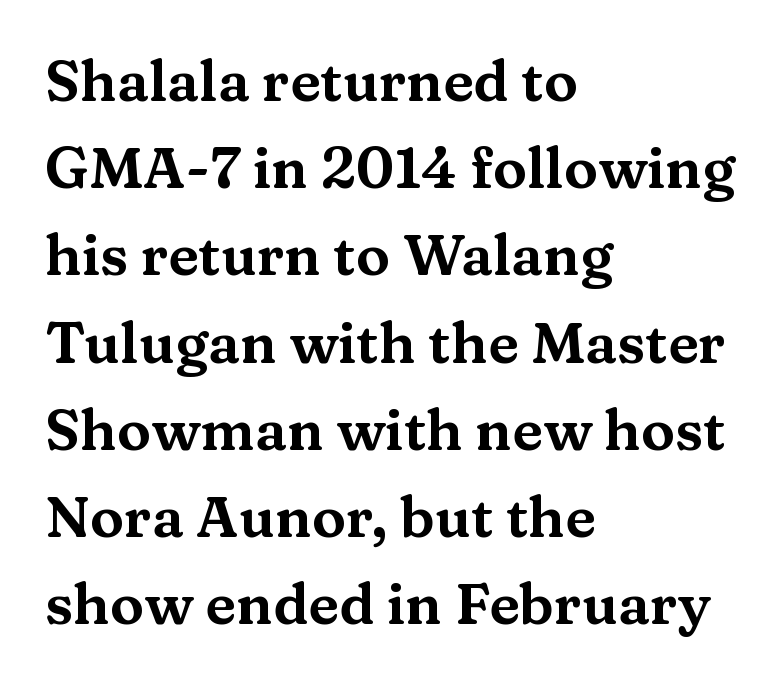
The image shows 57 px wide serif type, upright; set left-aligned, normal line spacing (1.53x), normal letter spacing, not underlined; medium stroke contrast and a medium x-height.
